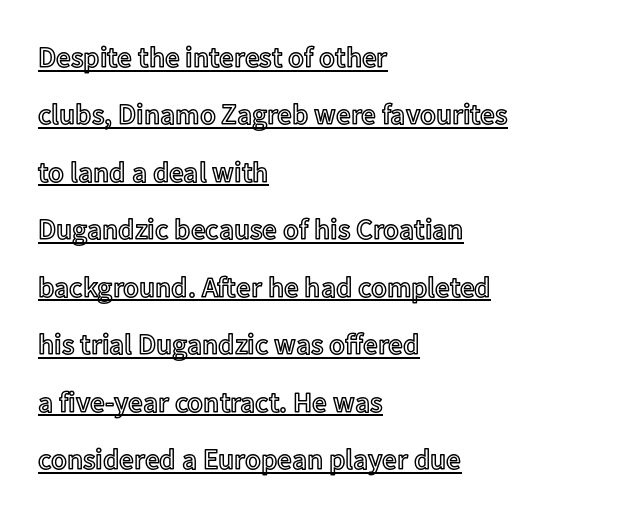
{"italic": "no", "width": "normal", "x_height": "medium", "monospaced": "no", "underline": "yes", "align": "left", "line_spacing": "loose", "line_spacing_ratio": 1.98, "letter_spacing": "normal", "letter_spacing_em": 0.0, "glyph_px": 29}
